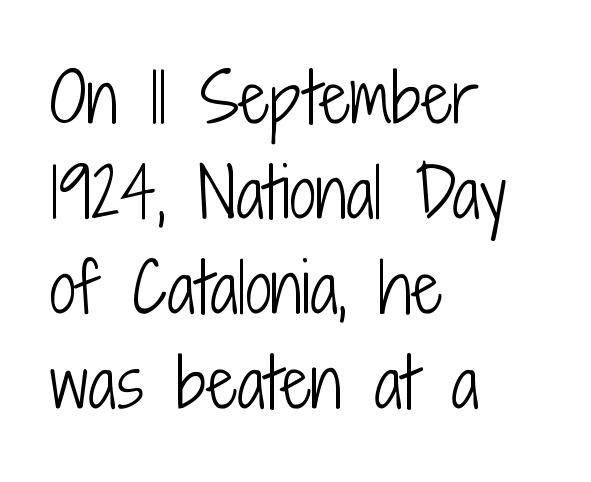
Vertical spacing — default. The rag falls on the right side of this text block. Nothing heavy about these letters — not bold at all. Serif or sans? Sans — the stroke terminals are bare. The gaps between neighbouring characters are ordinary and unremarkable. The space beneath each line is pristine and unruled.
